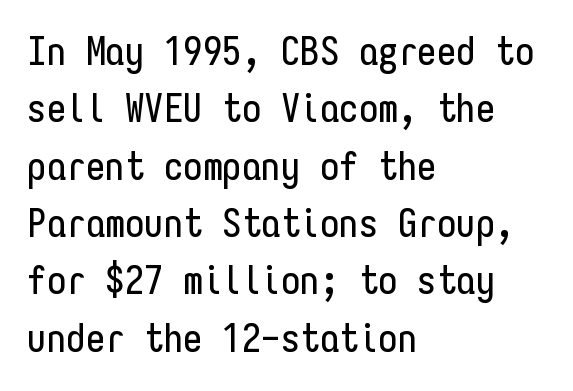
Q: Is the text italic (slanted)? A: No, it is upright.
Q: Is the typeface a serif or a sans-serif typeface? A: Sans-serif.
Q: Is the text underlined? A: No.
Q: How is the paragraph aligned? A: Left-aligned.
Q: Is the spacing between letters normal or unusually wide? A: Normal.
Q: Is the spacing between lines tight, normal or loose? A: Normal.
Q: Width (condensed, normal, or wide)? A: Condensed.
Q: Stroke contrast? A: Low.
Q: x-height? A: Medium.
Q: Monospaced? A: Yes.
